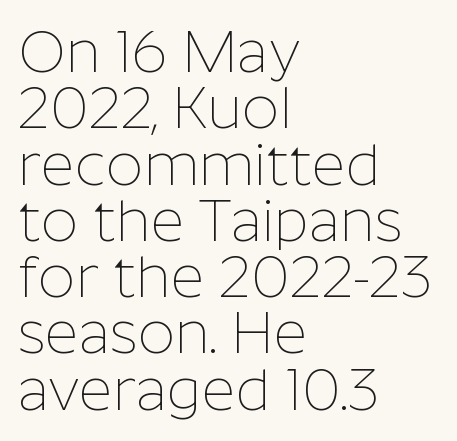
The image shows 58 px thin sans-serif type, upright; set left-aligned, tight line spacing (0.97x), normal letter spacing, not underlined; low stroke contrast and a medium x-height.
